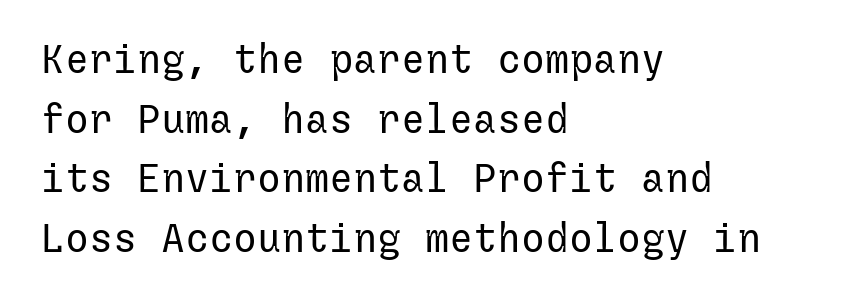
Q: Is the text bold? A: No.
Q: Is the text italic (slanted)? A: No, it is upright.
Q: Is the typeface a serif or a sans-serif typeface? A: Sans-serif.
Q: Is the text underlined? A: No.
Q: How is the paragraph aligned? A: Left-aligned.
Q: Is the spacing between letters normal or unusually wide? A: Normal.
Q: Is the spacing between lines tight, normal or loose? A: Normal.
Q: Width (condensed, normal, or wide)? A: Normal.
Q: Stroke contrast? A: Low.
Q: x-height? A: Medium.
